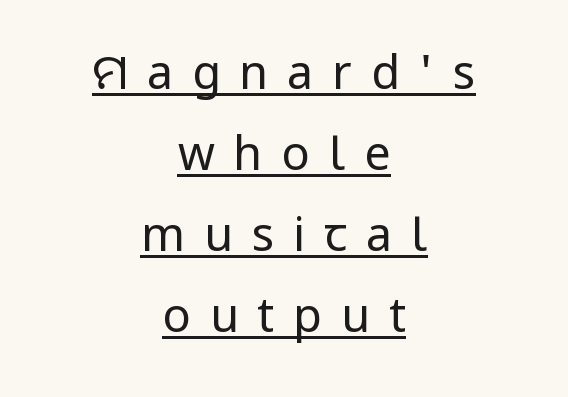
The image shows 47 px regular-weight, condensed sans-serif type, upright; set centered, line spacing 1.72x, unusually wide letter spacing (+0.4 em), underlined; low stroke contrast and a large x-height.
